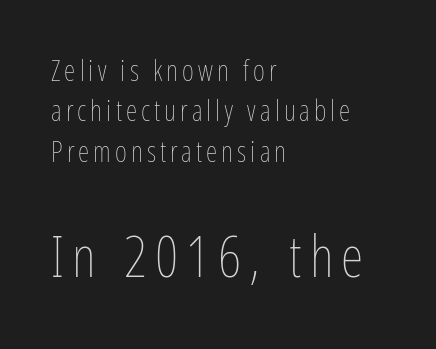
{"italic": "no", "bold": "no", "weight": "thin", "width": "condensed", "stroke_contrast": "low", "x_height": "medium", "monospaced": "no", "underline": "no", "align": "left", "line_spacing": "normal", "line_spacing_ratio": 1.39, "larger_block": "second", "size_ratio": 2.0, "glyph_px": 58}
